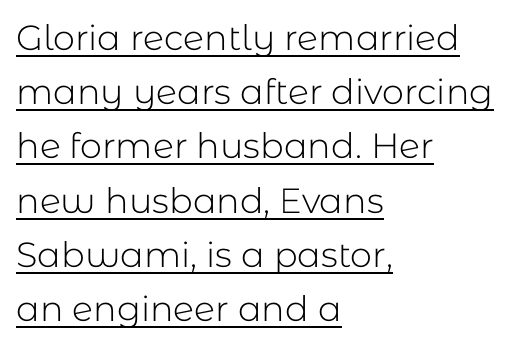
{"serif": "no", "italic": "no", "bold": "no", "weight": "light", "width": "normal", "stroke_contrast": "low", "x_height": "medium", "monospaced": "no", "underline": "yes", "align": "left", "line_spacing": "normal", "line_spacing_ratio": 1.55, "letter_spacing": "normal", "letter_spacing_em": 0.0, "glyph_px": 35}
